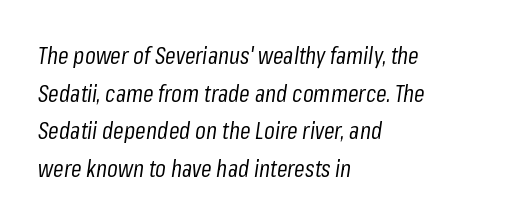
{"italic": "yes", "lean": "right", "slant_degrees": 8, "bold": "no", "underline": "no", "align": "left", "line_spacing": "normal", "line_spacing_ratio": 1.57, "letter_spacing": "normal", "letter_spacing_em": 0.0, "glyph_px": 24}
